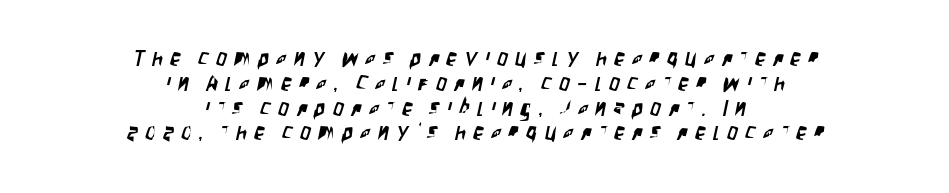
Descenders are the only things crossing below the line. Is the block centered? Yes — each line is placed symmetrically about the middle. Glyph-to-glyph distance is far greater than everyday printed text.
